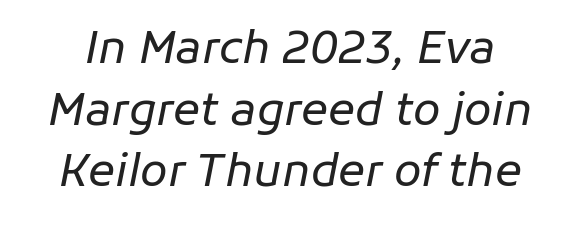
The image shows 45 px regular-weight type, italic (leaning right); set normal line spacing (1.37x), normal letter spacing, not underlined; low stroke contrast and a medium x-height.
